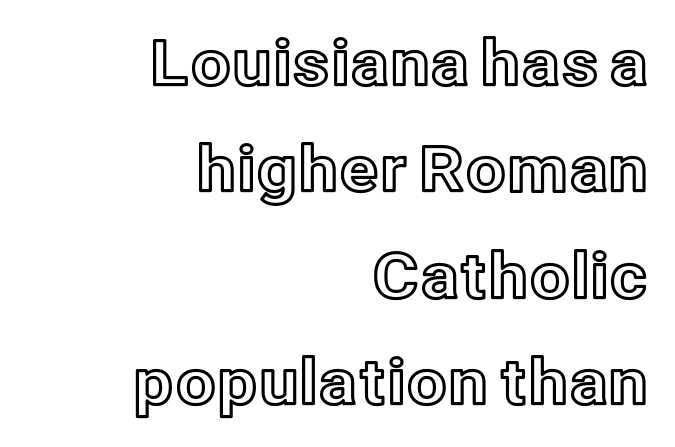
{"italic": "no", "width": "normal", "x_height": "medium", "monospaced": "no", "underline": "no", "align": "right", "line_spacing": "normal", "line_spacing_ratio": 1.69, "letter_spacing": "normal", "letter_spacing_em": 0.0, "glyph_px": 63}
